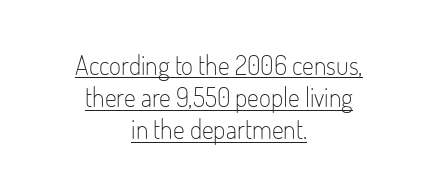
No italicization has been applied; the sample stays upright. One-word summary of the alignment: center. Each stroke keeps to a modest, everyday thickness or less. The words here are underlined. Tracking value appears to be zero — textbook default spacing.
